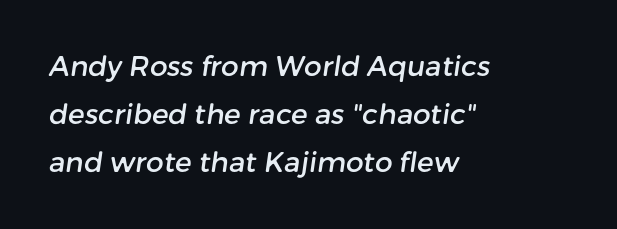
{"serif": "no", "width": "normal", "stroke_contrast": "low", "x_height": "medium", "monospaced": "no", "underline": "no", "align": "left", "line_spacing_ratio": 1.72, "letter_spacing": "normal", "letter_spacing_em": 0.0, "glyph_px": 28}
